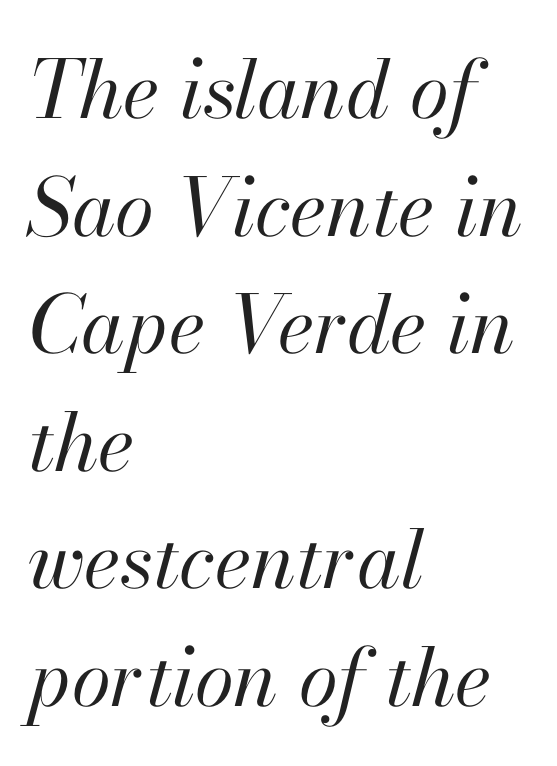
Q: Is the text bold? A: No.
Q: Is the text italic (slanted)? A: Yes, it leans right by about 13 degrees.
Q: Is the text underlined? A: No.
Q: How is the paragraph aligned? A: Left-aligned.
Q: Is the spacing between letters normal or unusually wide? A: Normal.
Q: Is the spacing between lines tight, normal or loose? A: Normal.
Q: Width (condensed, normal, or wide)? A: Normal.
Q: Stroke contrast? A: High.
Q: x-height? A: Small.
Q: Monospaced? A: No.
